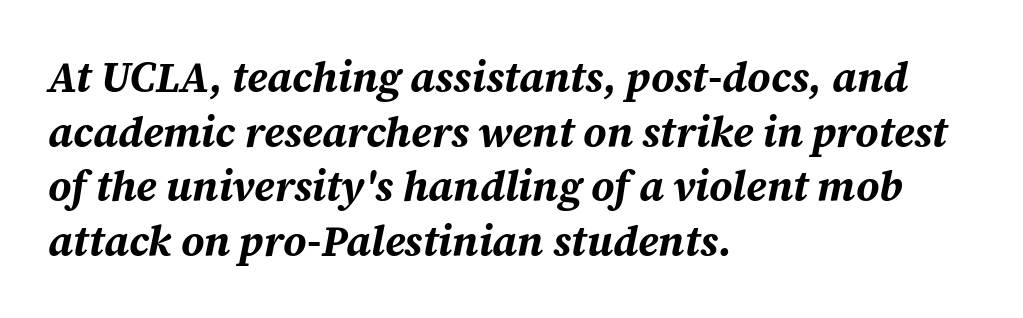
The image shows 42 px bold type, italic (leaning right); set left-aligned, normal line spacing (1.3x), normal letter spacing, not underlined; medium stroke contrast and a medium x-height.
